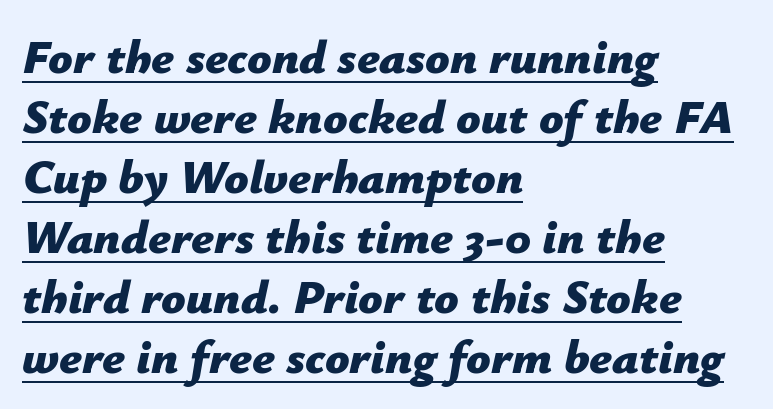
Here the designer chose a conventional face with non-uniform glyph widths. All the whitespace from short lines collects on the right. The horizontal fit of the characters is conventional and even. How heavy is the stroke? Heavy — this is a bold.
